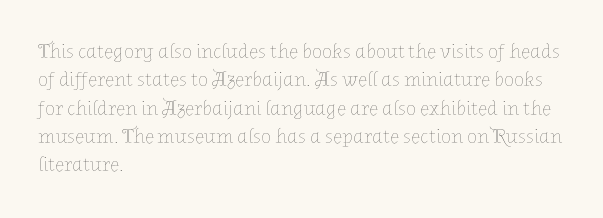
Evenly set lines give the paragraph a standard silhouette. Students, note that the glyphs here touch the page at normal intervals. In terms of posture, this sample is upright. Typeset ragged right — the left edge is the straight one.
